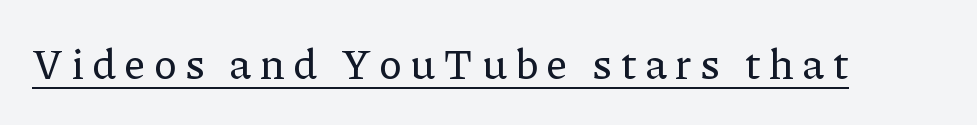
The image shows 42 px serif type, upright; set unusually wide letter spacing (+0.2 em), underlined; low stroke contrast and a medium x-height.
